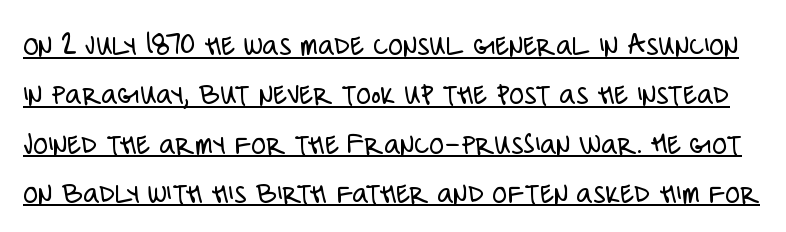
Q: Is the text bold? A: No.
Q: Is the text italic (slanted)? A: No, it is upright.
Q: Is the typeface a serif or a sans-serif typeface? A: Sans-serif.
Q: Is the text underlined? A: Yes.
Q: Is the spacing between letters normal or unusually wide? A: Normal.
Q: Is the spacing between lines tight, normal or loose? A: Normal.
Q: Width (condensed, normal, or wide)? A: Condensed.
Q: Stroke contrast? A: Low.
Q: x-height? A: Large.
Q: Monospaced? A: No.
